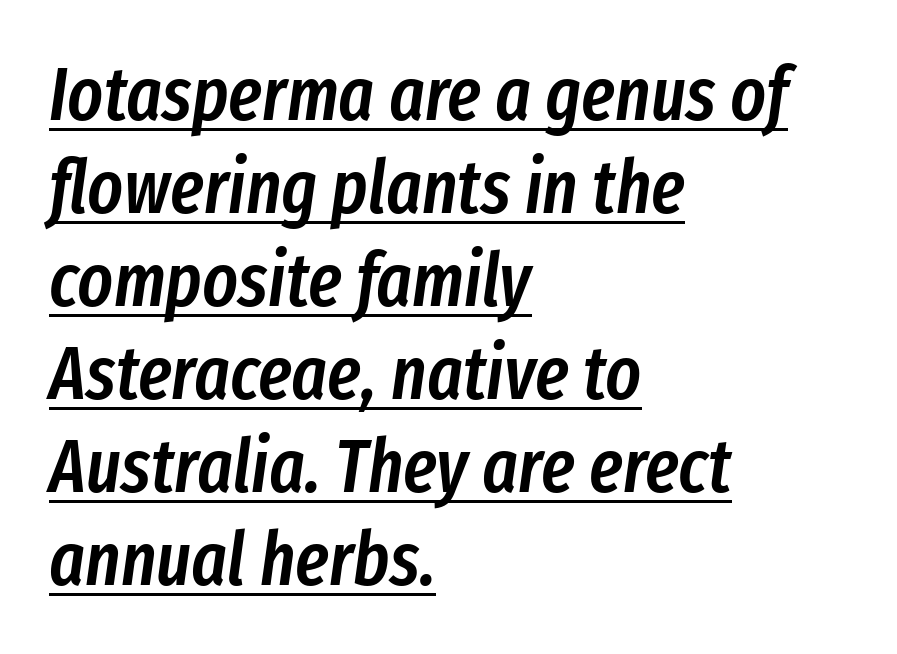
The image shows 75 px semibold, condensed type, italic (leaning right); set left-aligned, line spacing 1.24x, normal letter spacing, underlined; low stroke contrast and a medium x-height.
